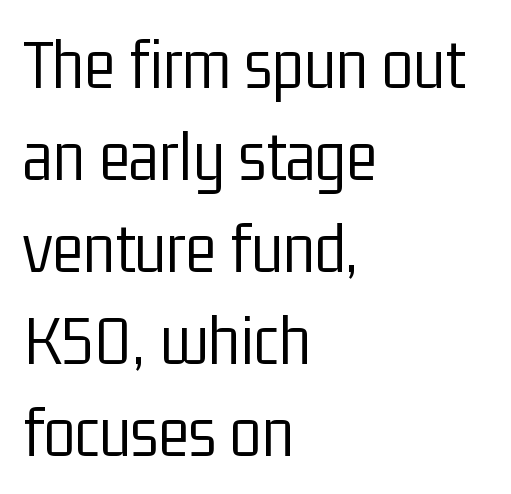
{"serif": "no", "italic": "no", "bold": "no", "weight": "light", "width": "condensed", "stroke_contrast": "low", "x_height": "medium", "monospaced": "no", "underline": "no", "align": "left", "line_spacing": "normal", "line_spacing_ratio": 1.26, "letter_spacing": "normal", "letter_spacing_em": 0.0, "glyph_px": 73}
